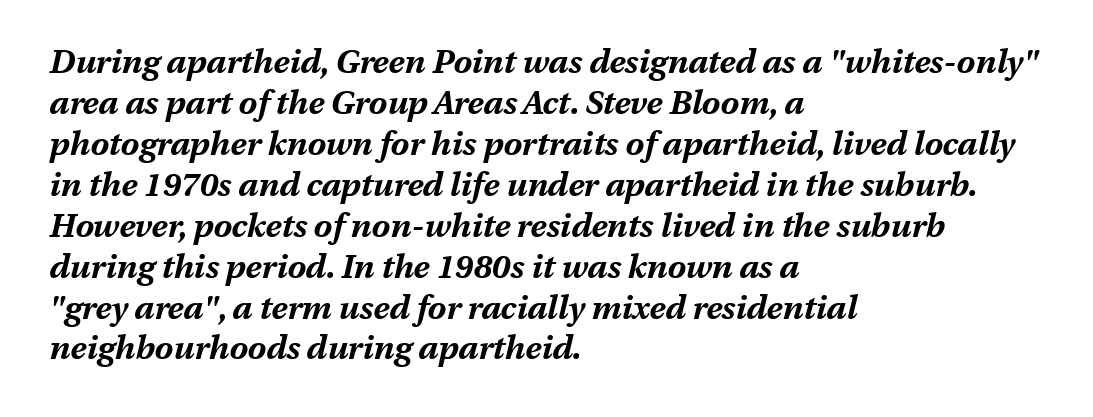
Every letter is thick-stroked: bold, no question. Is this a fixed-width face? No — the glyphs have proportional, varying widths. Here the glyphs are tracked normally, forming tight word shapes. Slant detected: the letters are inclined. Unmarked baselines from the first word to the last.
